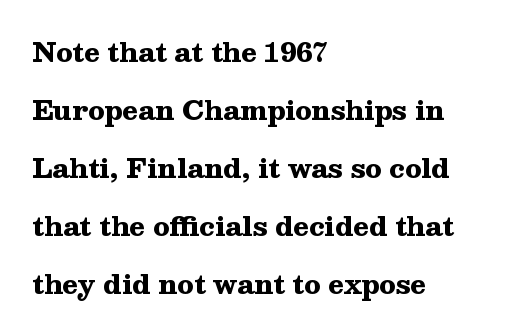
The image shows 26 px bold type, upright; set left-aligned, loose line spacing (2.23x), normal letter spacing, not underlined.
